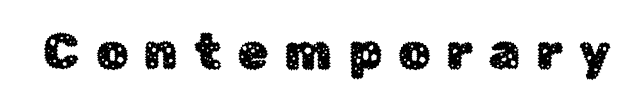
The image shows 50 px sans-serif type, upright; set unusually wide letter spacing (+0.33 em), not underlined; low stroke contrast and a medium x-height.
